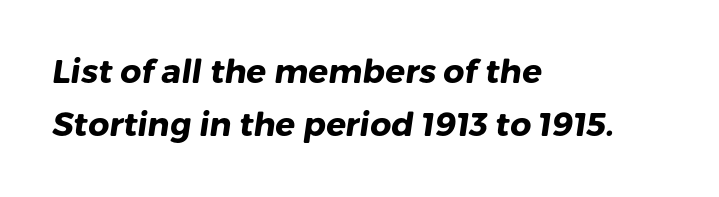
The compositor pushed each line to the left boundary. Horizontal bands of white between lines are of average thickness. You can tell from the bare stems that sans-serif type was used. The foot of each line stays bare and open.
